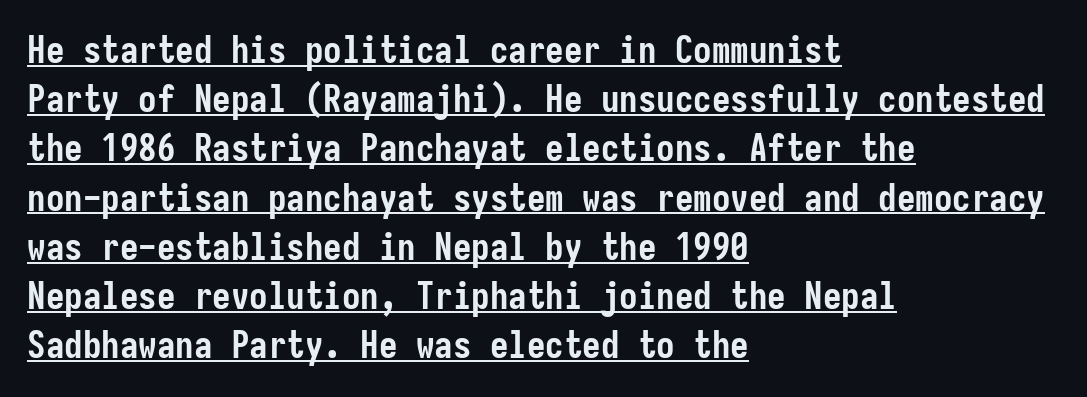
Typographic density is high because the face is bold. Is this a sans? Yes — the strokes have no serifs. Characters remain perfectly vertical along every line. Tracking value appears to be zero — textbook default spacing.
